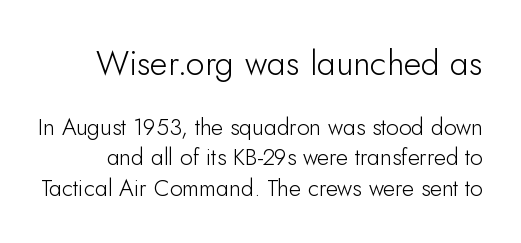
{"serif": "no", "italic": "no", "bold": "no", "weight": "light", "width": "normal", "stroke_contrast": "low", "x_height": "small", "monospaced": "no", "underline": "no", "line_spacing": "normal", "line_spacing_ratio": 1.32, "letter_spacing": "normal", "letter_spacing_em": 0.0, "larger_block": "first", "size_ratio": 1.48, "glyph_px": 34}
